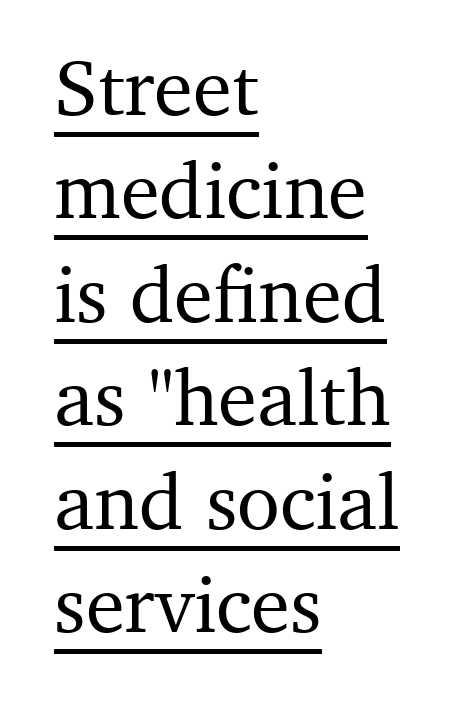
Does the lettering tilt? It doesn't — this is upright. This sample has the flowing, uneven cadence of proportional lettering. Is the block centered? No — it sits flush against the left margin. Students, observe the line beneath the letters — that is underlining. The rendering keeps characters at their native spacing.
